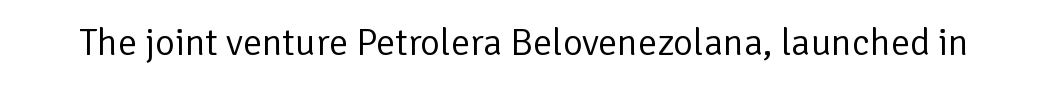
{"serif": "no", "italic": "no", "bold": "no", "weight": "regular", "width": "normal", "stroke_contrast": "low", "x_height": "medium", "monospaced": "no", "underline": "no", "letter_spacing": "normal", "letter_spacing_em": 0.0, "glyph_px": 38}
